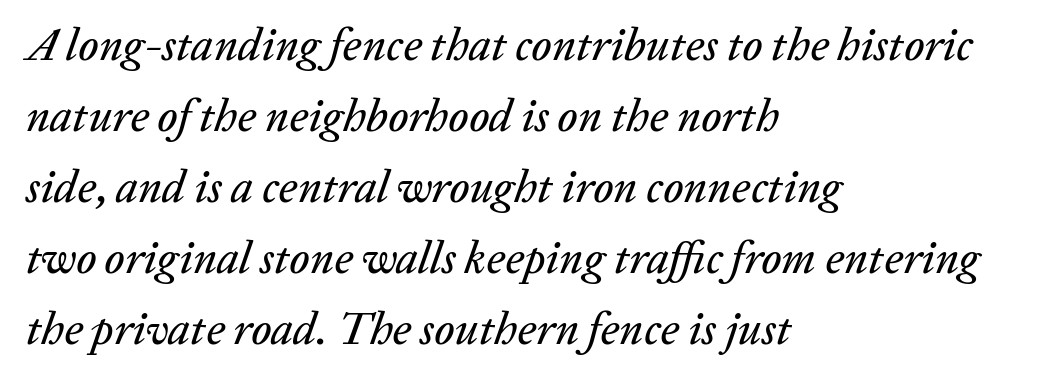
Q: Is the text italic (slanted)? A: Yes, it leans right by about 20 degrees.
Q: Is the text underlined? A: No.
Q: How is the paragraph aligned? A: Left-aligned.
Q: Is the spacing between letters normal or unusually wide? A: Normal.
Q: Is the spacing between lines tight, normal or loose? A: Normal.
Q: Width (condensed, normal, or wide)? A: Normal.
Q: Stroke contrast? A: Low.
Q: x-height? A: Medium.
Q: Monospaced? A: No.
